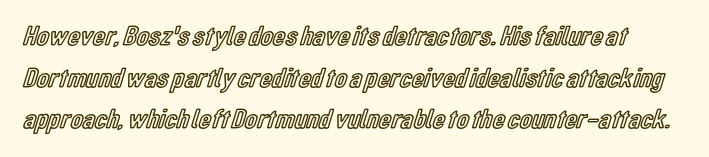
The image shows 28 px condensed type; set normal line spacing (1.49x), normal letter spacing, not underlined; a medium x-height.
